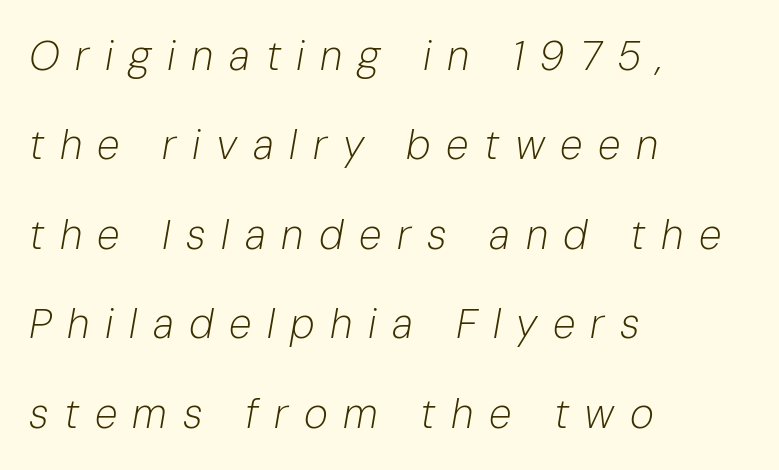
{"italic": "yes", "lean": "right", "slant_degrees": 10, "bold": "no", "weight": "light", "width": "normal", "stroke_contrast": "low", "x_height": "medium", "monospaced": "no", "underline": "no", "align": "left", "line_spacing": "loose", "line_spacing_ratio": 2.18, "letter_spacing": "wide", "letter_spacing_em": 0.38, "glyph_px": 41}
